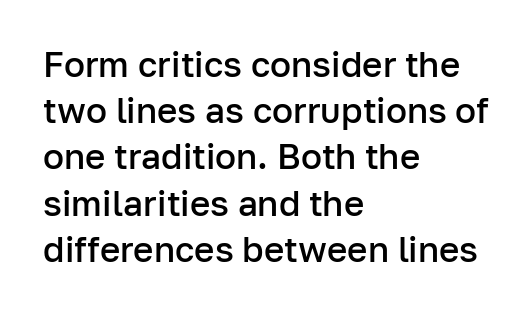
The image shows 35 px semibold sans-serif type, upright; set left-aligned, normal line spacing (1.32x), normal letter spacing, not underlined; low stroke contrast and a medium x-height.
